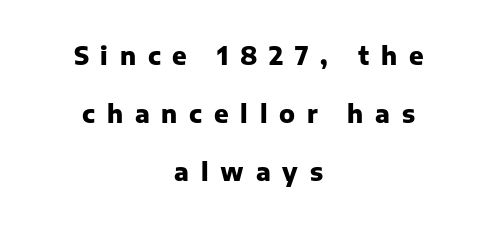
{"italic": "no", "bold": "yes", "underline": "no", "align": "center", "line_spacing": "loose", "line_spacing_ratio": 2.42, "letter_spacing": "wide", "letter_spacing_em": 0.49, "glyph_px": 24}
